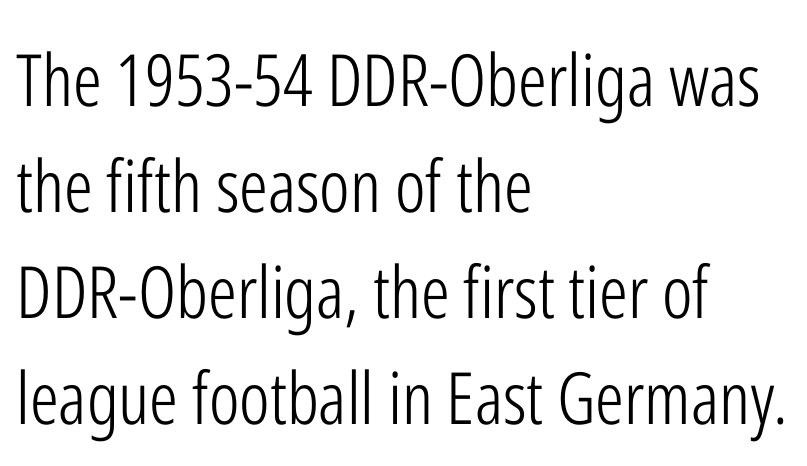
The image shows 72 px light, condensed sans-serif type, upright; set left-aligned, normal line spacing (1.47x), normal letter spacing, not underlined; low stroke contrast and a medium x-height.
